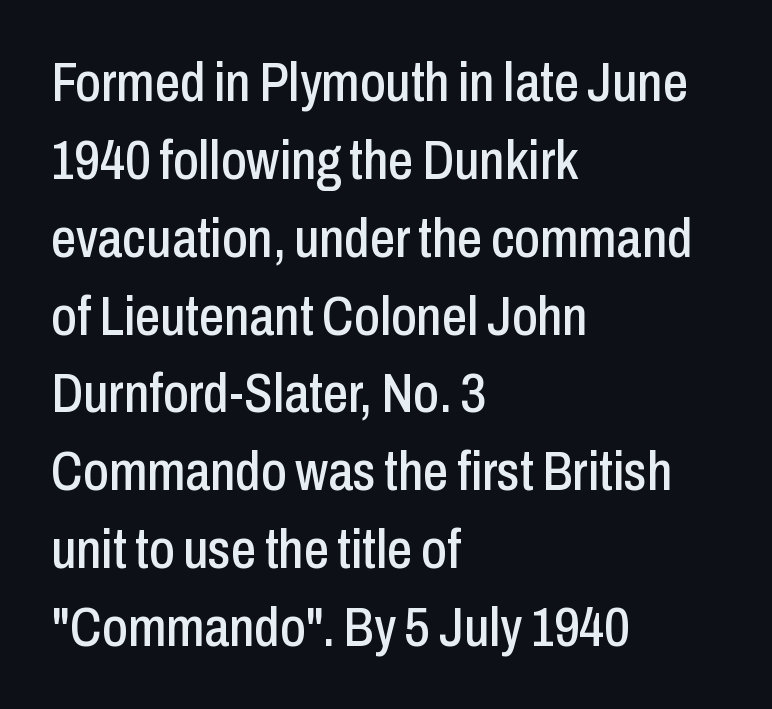
The image shows 56 px condensed sans-serif type, upright; set left-aligned, normal line spacing (1.39x), normal letter spacing, not underlined; low stroke contrast and a medium x-height.
